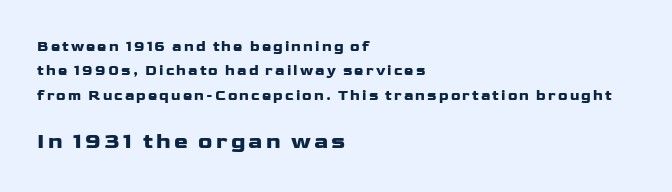
The lettering stays uniformly vertical, giving the passage a roman look. Does the bottom block carry the larger type? Yes, it does. Underline: absent. Each line starts at the same left margin while the right side varies.
